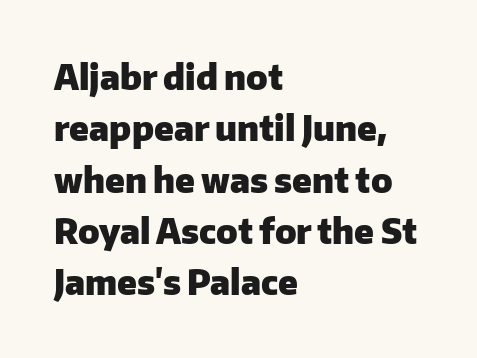
What's the leading like? Ordinary, nothing unusual. Does the copy run flush right? No — it runs flush left. Characters follow at the spacing the type designer built in. Strokes here are thick enough to call this a true bold. Observe the absence of serifs on each vertical stroke in this sample. Nope, not italic — everything's standing straight.
